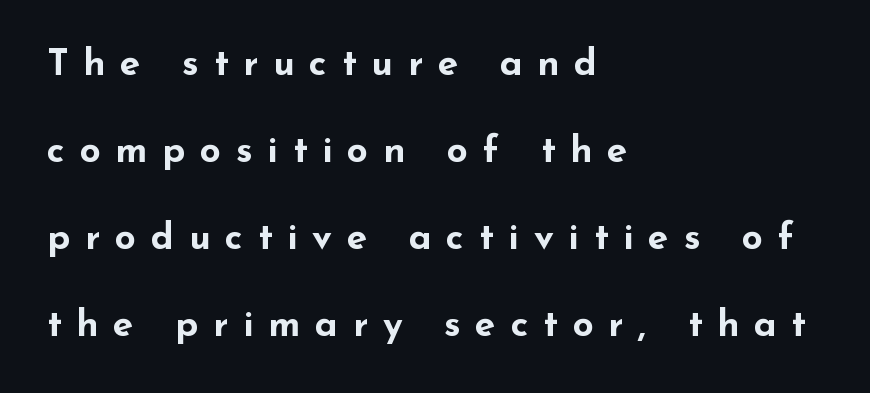
The image shows 37 px bold, wide sans-serif type, upright; set left-aligned, loose line spacing (2.35x), unusually wide letter spacing (+0.4 em), not underlined; low stroke contrast and a small x-height.
